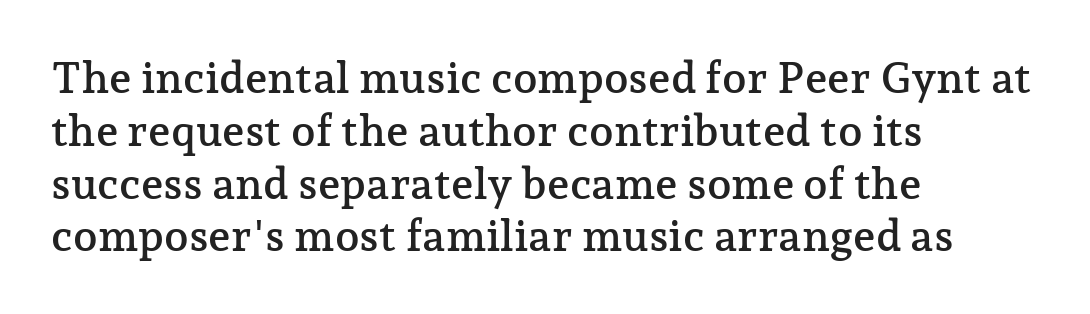
The image shows 44 px serif type, upright; set left-aligned, line spacing 1.2x, normal letter spacing, not underlined; low stroke contrast and a medium x-height.
